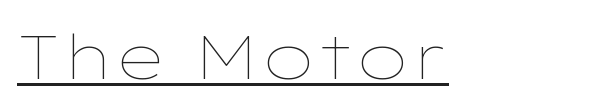
Q: Is the text bold? A: No.
Q: Is the text italic (slanted)? A: No, it is upright.
Q: Is the text underlined? A: Yes.
Q: Is the spacing between letters normal or unusually wide? A: Normal.
Q: Width (condensed, normal, or wide)? A: Wide.
Q: Stroke contrast? A: Low.
Q: x-height? A: Medium.
Q: Monospaced? A: No.
